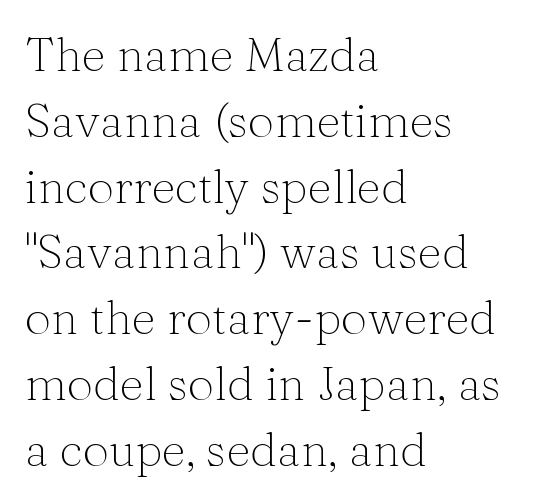
{"serif": "yes", "italic": "no", "bold": "no", "weight": "light", "width": "normal", "stroke_contrast": "medium", "x_height": "medium", "monospaced": "no", "underline": "no", "align": "left", "line_spacing": "normal", "line_spacing_ratio": 1.4, "letter_spacing": "normal", "letter_spacing_em": 0.0, "glyph_px": 47}
